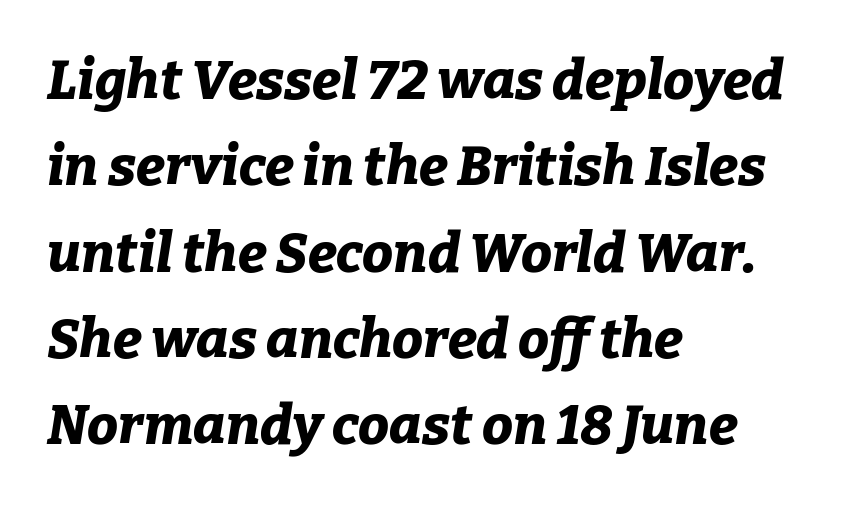
The image shows 55 px bold type, italic (leaning right); set left-aligned, normal line spacing (1.57x), normal letter spacing, not underlined; low stroke contrast and a medium x-height.
